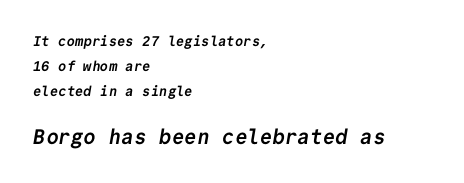
{"bold": "yes", "underline": "no", "align": "left", "line_spacing_ratio": 1.8, "letter_spacing": "normal", "letter_spacing_em": 0.0, "larger_block": "second", "size_ratio": 1.5, "glyph_px": 21}
